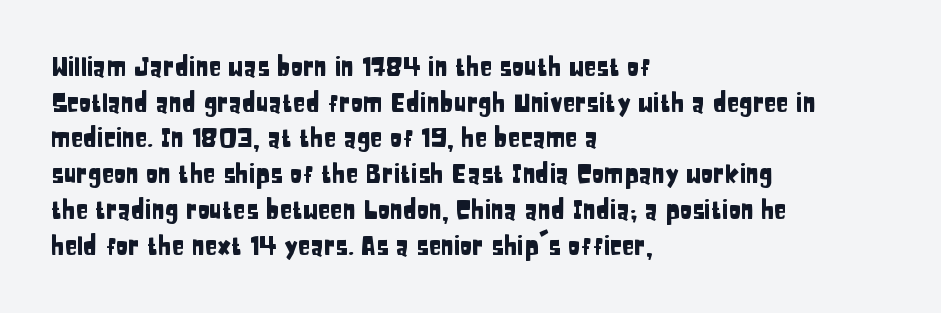
Glyph-to-glyph distance matches everyday printed text. The baseline area is clear. These lines are set flush left with a ragged right edge. Designer's note — italics off, roman on. The rendering uses a moderate line-height, typical for paragraphs.
